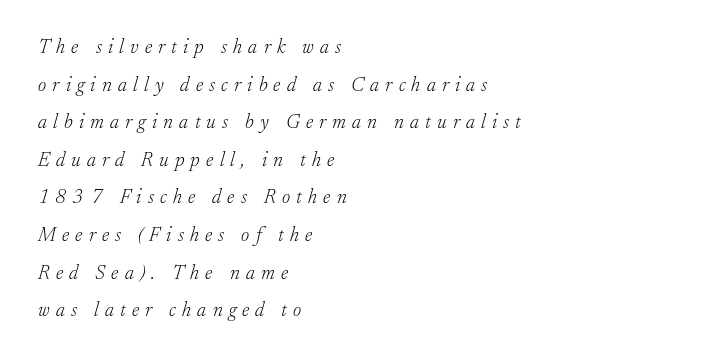
The image shows 20 px text type, italic (leaning right); set left-aligned, line spacing 1.88x, unusually wide letter spacing (+0.31 em), not underlined.
